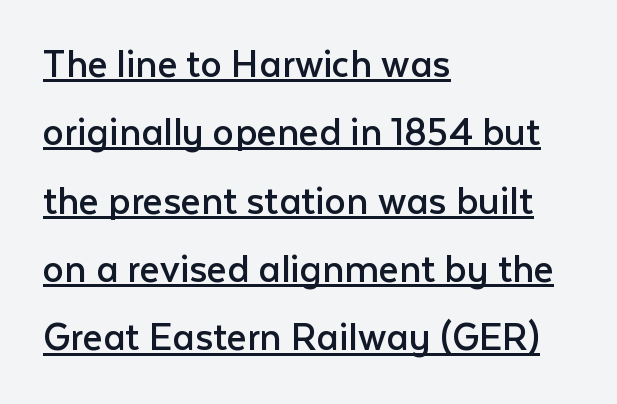
Serifs: no, the terminals of the letterforms are clean. The passage shown is typed in a proportional face where columns would drift. In terms of leading, this rendering sits right in the middle. Glance below the letters and you will spot a drawn line.
